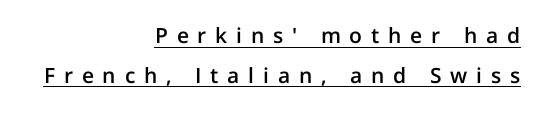
Q: Is the text bold? A: Semi-bold.
Q: Is the text italic (slanted)? A: No, it is upright.
Q: Is the text underlined? A: Yes.
Q: How is the paragraph aligned? A: Right-aligned.
Q: Is the spacing between letters normal or unusually wide? A: Unusually wide.
